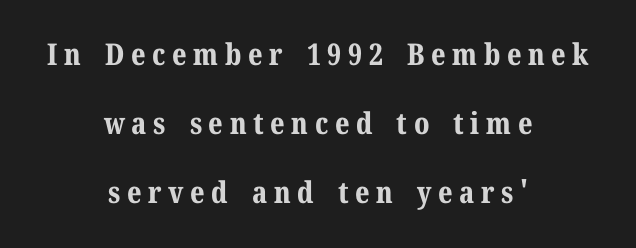
{"serif": "yes", "italic": "no", "bold": "yes", "weight": "bold", "width": "normal", "stroke_contrast": "medium", "x_height": "medium", "monospaced": "no", "underline": "no", "align": "center", "line_spacing": "loose", "line_spacing_ratio": 2.3, "letter_spacing": "wide", "letter_spacing_em": 0.22, "glyph_px": 30}
